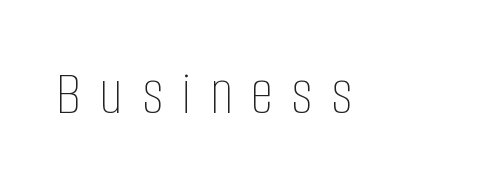
{"italic": "no", "bold": "no", "weight": "thin", "width": "condensed", "stroke_contrast": "low", "x_height": "large", "monospaced": "no", "underline": "no", "letter_spacing": "wide", "letter_spacing_em": 0.29, "glyph_px": 64}
